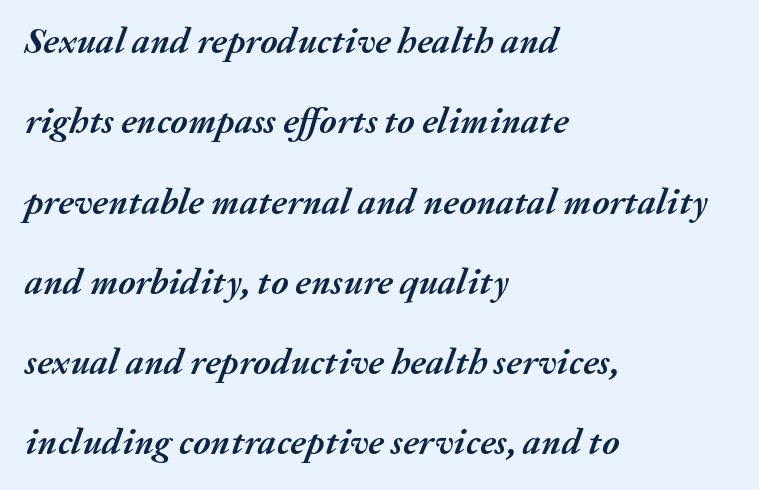
The image shows 37 px semibold type, italic (leaning right); set left-aligned, loose line spacing (2.17x), normal letter spacing, not underlined; medium stroke contrast and a medium x-height.
